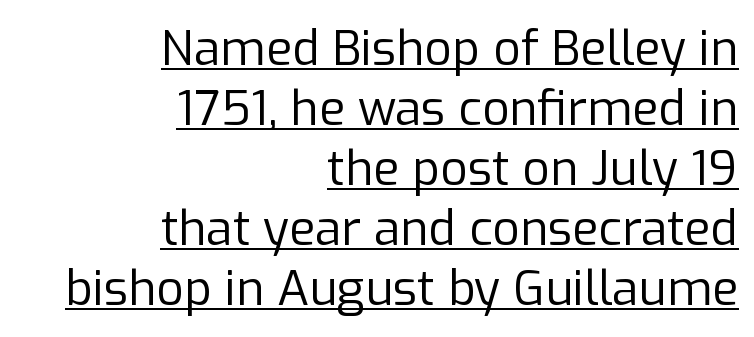
Q: Is the text bold? A: No.
Q: Is the text italic (slanted)? A: No, it is upright.
Q: Is the typeface a serif or a sans-serif typeface? A: Sans-serif.
Q: Is the text underlined? A: Yes.
Q: How is the paragraph aligned? A: Right-aligned.
Q: Is the spacing between letters normal or unusually wide? A: Normal.
Q: Is the spacing between lines tight, normal or loose? A: Normal.
Q: Width (condensed, normal, or wide)? A: Normal.
Q: Stroke contrast? A: Low.
Q: x-height? A: Medium.
Q: Monospaced? A: No.
